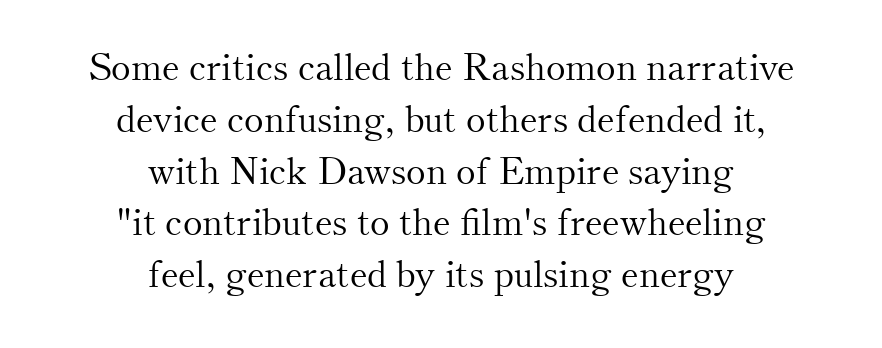
Each line is balanced around a shared central axis. Characters remain perfectly vertical along every line. Stems here are at most as thick as an everyday book face. Notice how descenders clear the ascenders below comfortably — that's standard leading. Between one letter and the next there's only the usual sliver of space.
